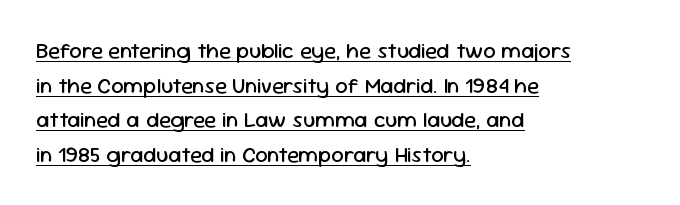
{"italic": "no", "bold": "no", "underline": "yes", "align": "left", "line_spacing": "normal", "line_spacing_ratio": 1.57, "letter_spacing": "normal", "letter_spacing_em": 0.0, "glyph_px": 22}
